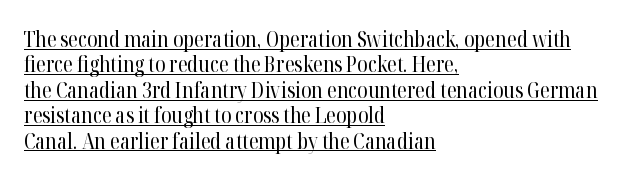
{"italic": "no", "bold": "no", "underline": "yes", "align": "left", "line_spacing_ratio": 1.21, "letter_spacing": "normal", "letter_spacing_em": 0.0, "glyph_px": 21}
